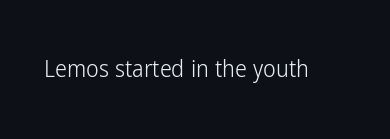
{"italic": "no", "bold": "no", "underline": "no", "letter_spacing": "normal", "letter_spacing_em": 0.0, "glyph_px": 24}
